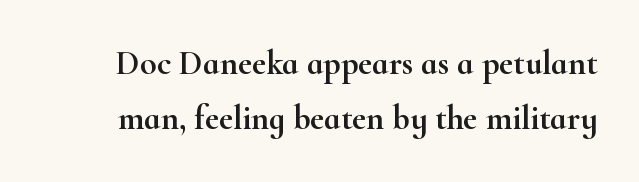
The image shows 34 px wide serif type, upright; set normal line spacing (1.63x), normal letter spacing, not underlined; high stroke contrast and a small x-height.
